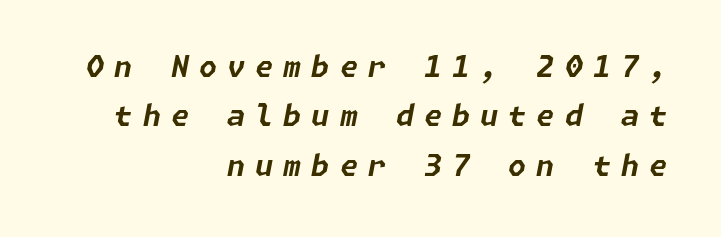
The image shows 29 px bold type, italic (leaning right); set right-aligned, normal line spacing (1.7x), unusually wide letter spacing (+0.35 em), not underlined; low stroke contrast and a medium x-height.
